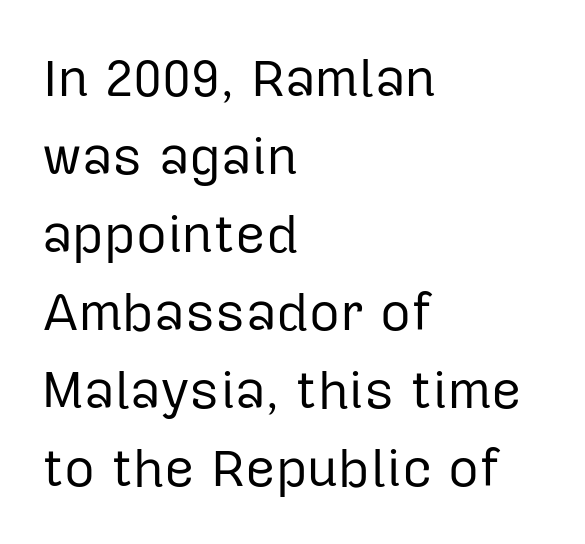
The image shows 53 px regular-weight sans-serif type, upright; set left-aligned, normal line spacing (1.47x), normal letter spacing, not underlined; low stroke contrast and a medium x-height.
